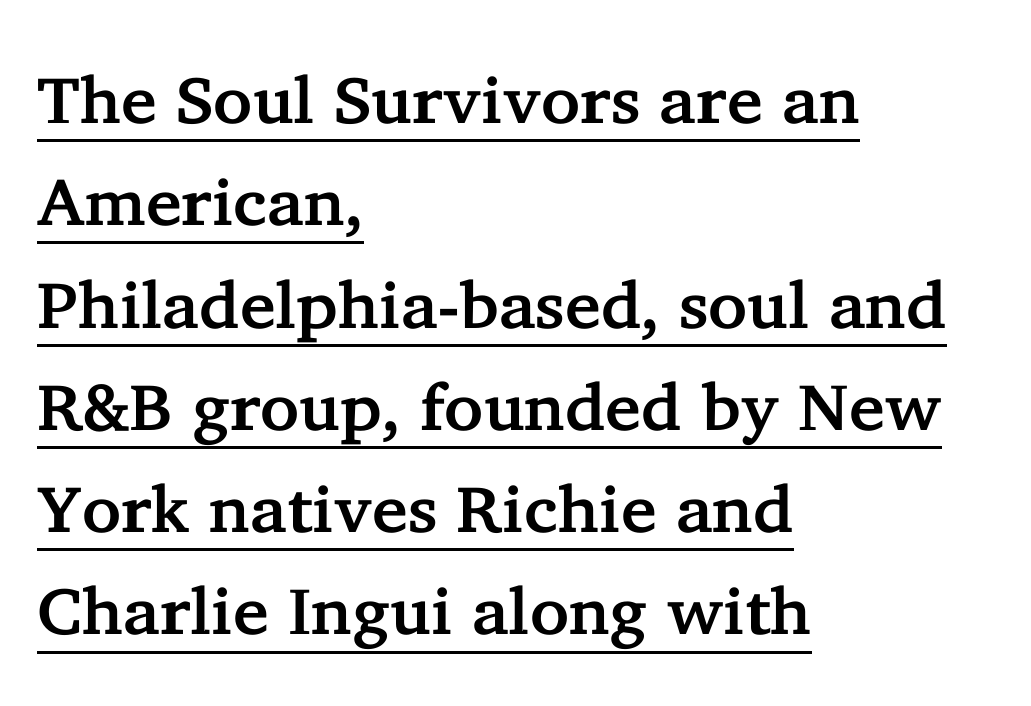
The image shows 66 px serif type, upright; set left-aligned, normal line spacing (1.55x), normal letter spacing, underlined; low stroke contrast and a medium x-height.
